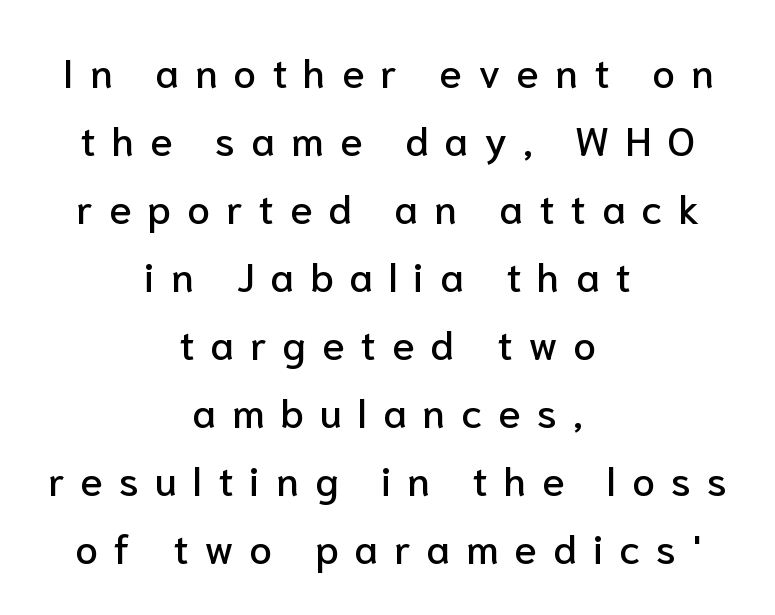
Q: Is the text italic (slanted)? A: No, it is upright.
Q: Is the typeface a serif or a sans-serif typeface? A: Sans-serif.
Q: Is the text underlined? A: No.
Q: How is the paragraph aligned? A: Centered.
Q: Is the spacing between letters normal or unusually wide? A: Unusually wide.
Q: Is the spacing between lines tight, normal or loose? A: Normal.
Q: Width (condensed, normal, or wide)? A: Normal.
Q: Stroke contrast? A: Low.
Q: x-height? A: Medium.
Q: Monospaced? A: No.
